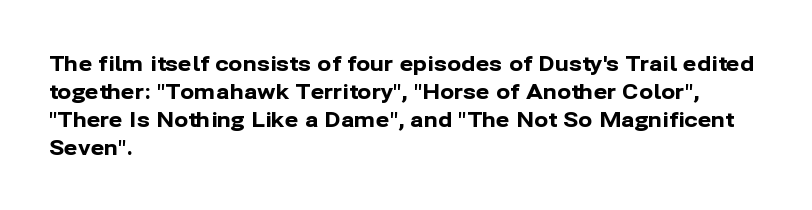
Style check: upright. Reading down the block, your eye returns to a fixed left position each line. This rendering leaves character spacing at its baseline value. Check under the words: just untouched page.
